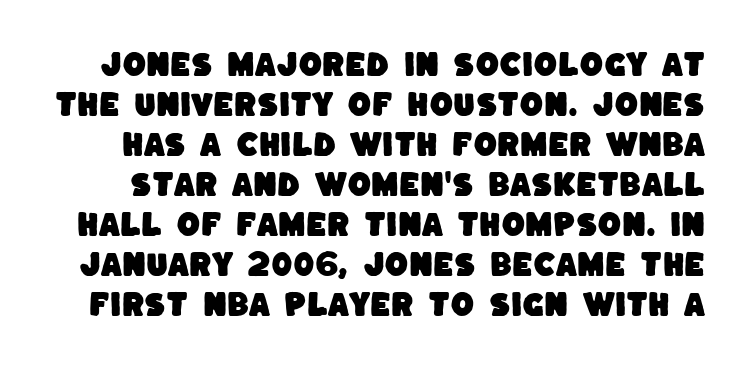
Q: Is the text underlined? A: No.
Q: Is the spacing between letters normal or unusually wide? A: Normal.
Q: Is the spacing between lines tight, normal or loose? A: Normal.
